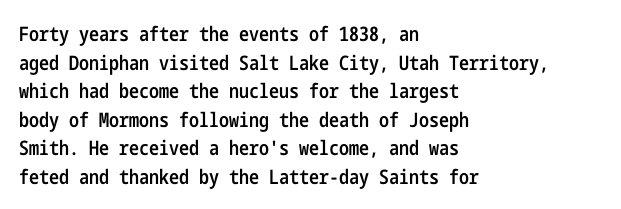
The image shows 20 px text type, upright; set left-aligned, normal line spacing (1.43x), normal letter spacing, not underlined.
